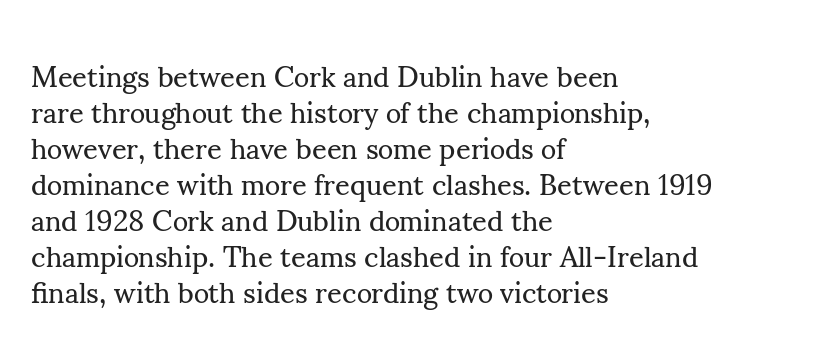
Q: Is the text bold? A: No.
Q: Is the text italic (slanted)? A: No, it is upright.
Q: Is the typeface a serif or a sans-serif typeface? A: Serif.
Q: Is the text underlined? A: No.
Q: How is the paragraph aligned? A: Left-aligned.
Q: Is the spacing between letters normal or unusually wide? A: Normal.
Q: Width (condensed, normal, or wide)? A: Normal.
Q: Stroke contrast? A: Medium.
Q: x-height? A: Small.
Q: Monospaced? A: No.
